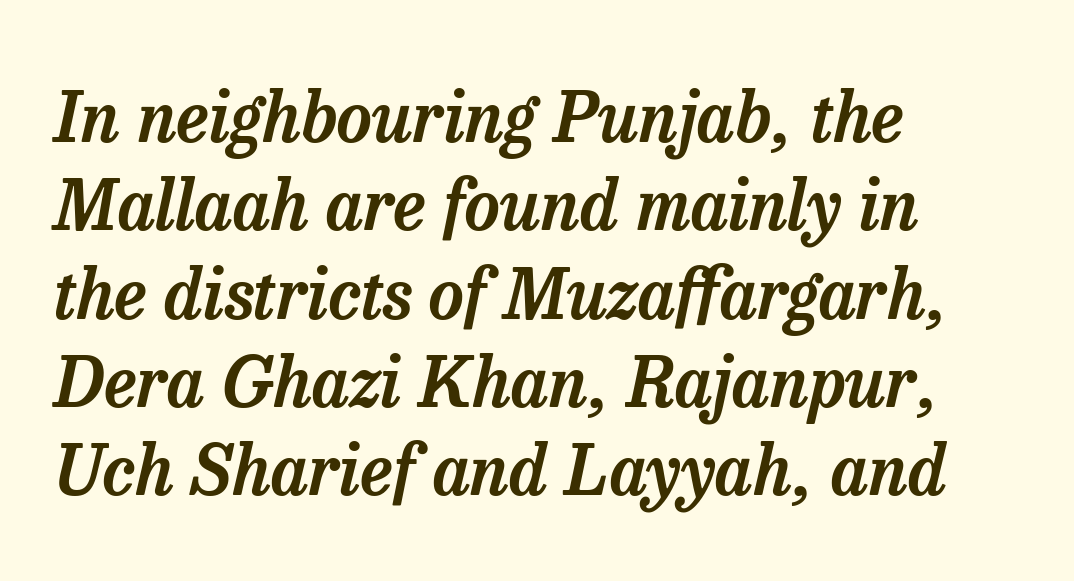
The image shows 69 px serif type, italic (leaning right); set left-aligned, normal line spacing (1.28x), normal letter spacing, not underlined; low stroke contrast and a medium x-height.
